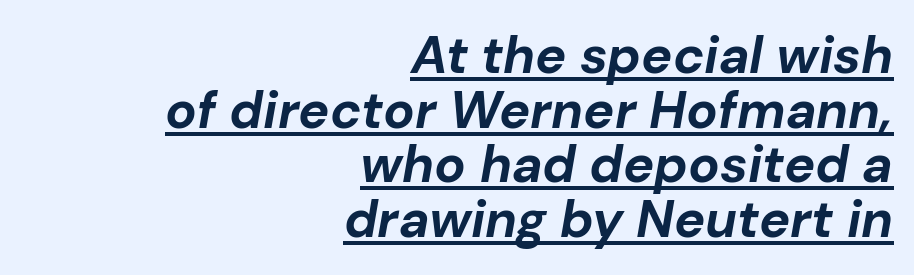
Q: Is the text bold? A: Yes.
Q: Is the text italic (slanted)? A: Yes, it leans right by about 10 degrees.
Q: Is the text underlined? A: Yes.
Q: How is the paragraph aligned? A: Right-aligned.
Q: Is the spacing between letters normal or unusually wide? A: Normal.
Q: Is the spacing between lines tight, normal or loose? A: Tight.
Q: Width (condensed, normal, or wide)? A: Normal.
Q: Stroke contrast? A: Low.
Q: x-height? A: Medium.
Q: Monospaced? A: No.
